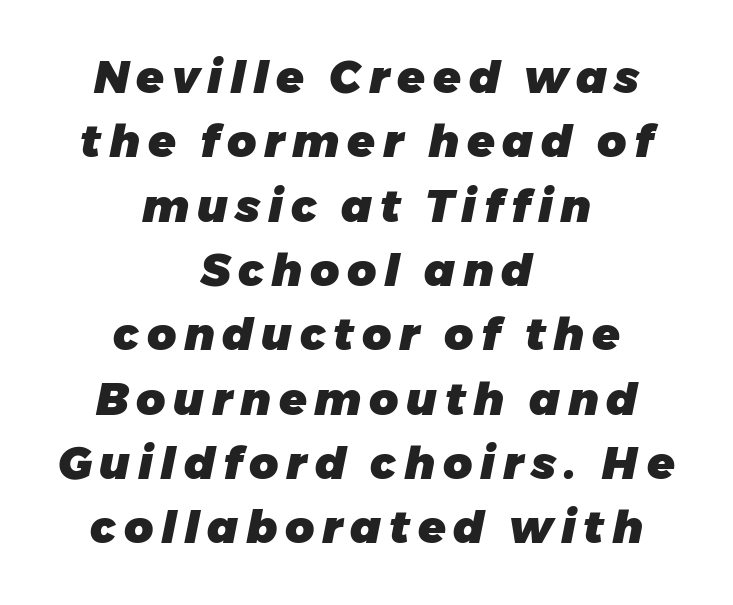
The image shows 45 px heavy type, italic (leaning right); set centered, normal line spacing (1.43x), not underlined; low stroke contrast and a medium x-height.
